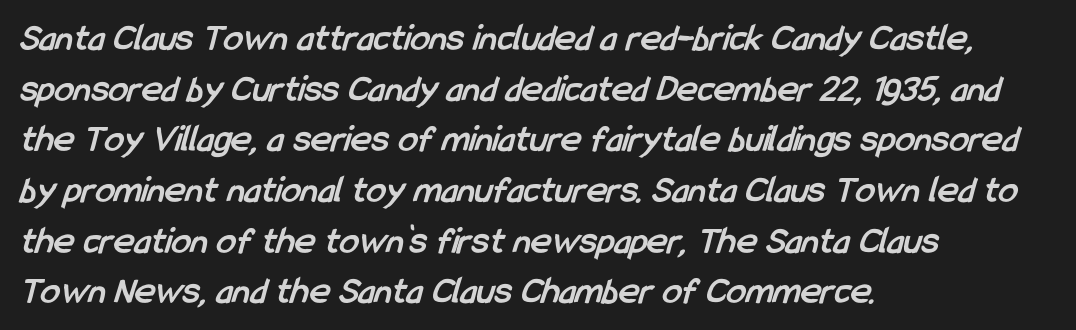
Q: Is the text bold? A: Yes.
Q: Is the typeface a serif or a sans-serif typeface? A: Sans-serif.
Q: Is the text underlined? A: No.
Q: How is the paragraph aligned? A: Left-aligned.
Q: Is the spacing between letters normal or unusually wide? A: Normal.
Q: Is the spacing between lines tight, normal or loose? A: Normal.
Q: Width (condensed, normal, or wide)? A: Condensed.
Q: Stroke contrast? A: Low.
Q: x-height? A: Medium.
Q: Monospaced? A: No.
